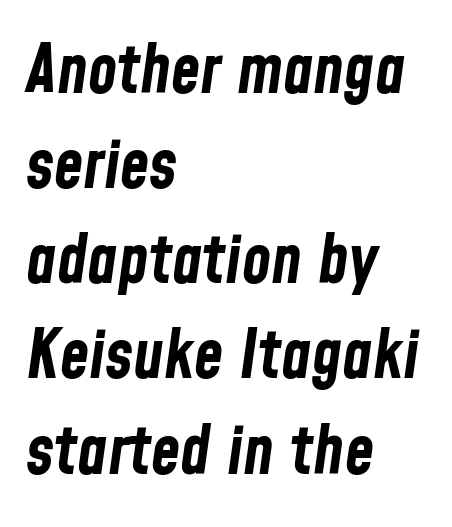
Q: Is the text bold? A: Yes.
Q: Is the text italic (slanted)? A: Yes, it leans right by about 8 degrees.
Q: Is the text underlined? A: No.
Q: How is the paragraph aligned? A: Left-aligned.
Q: Is the spacing between letters normal or unusually wide? A: Normal.
Q: Is the spacing between lines tight, normal or loose? A: Normal.
Q: Width (condensed, normal, or wide)? A: Condensed.
Q: Stroke contrast? A: Low.
Q: x-height? A: Medium.
Q: Monospaced? A: No.
